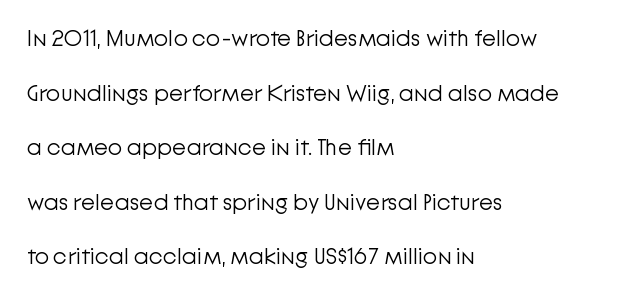
Q: Is the text bold? A: No.
Q: Is the text italic (slanted)? A: No, it is upright.
Q: Is the text underlined? A: No.
Q: How is the paragraph aligned? A: Left-aligned.
Q: Is the spacing between letters normal or unusually wide? A: Normal.
Q: Is the spacing between lines tight, normal or loose? A: Loose.
